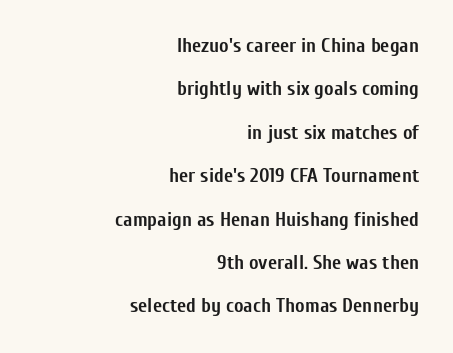
A roman cut, with each character standing at attention. Successive baselines arrive slowly, with a big drop between each. Check under the words: just untouched page. Every row of glyphs terminates at an identical x-position on the right. Short note: letters normally spaced.
